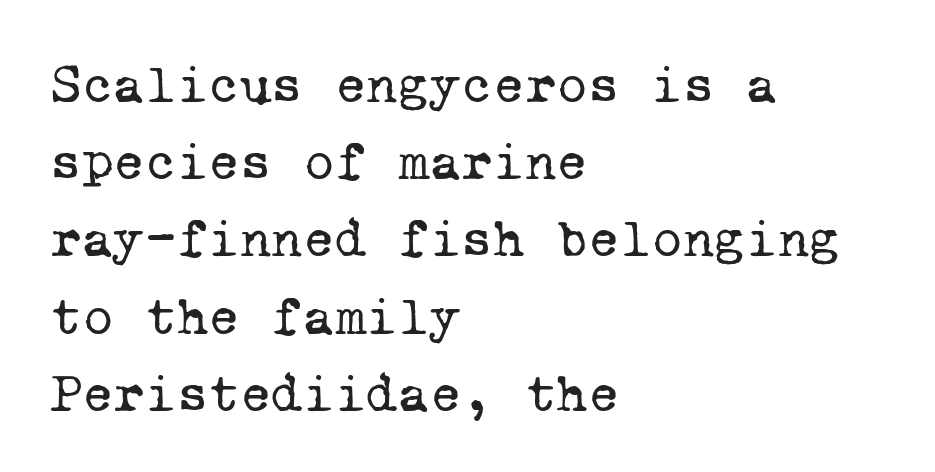
{"serif": "yes", "bold": "no", "weight": "regular", "width": "normal", "stroke_contrast": "low", "x_height": "medium", "monospaced": "yes", "underline": "no", "align": "left", "line_spacing": "normal", "line_spacing_ratio": 1.43, "letter_spacing": "normal", "letter_spacing_em": 0.0, "glyph_px": 54}
